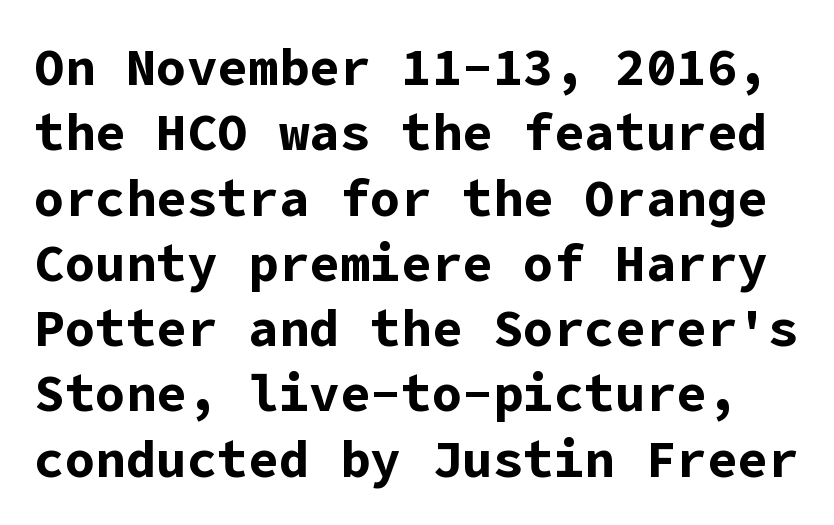
Q: Is the text bold? A: Yes.
Q: Is the text italic (slanted)? A: No, it is upright.
Q: Is the typeface a serif or a sans-serif typeface? A: Sans-serif.
Q: Is the text underlined? A: No.
Q: Is the spacing between letters normal or unusually wide? A: Normal.
Q: Is the spacing between lines tight, normal or loose? A: Normal.
Q: Width (condensed, normal, or wide)? A: Normal.
Q: Stroke contrast? A: Low.
Q: x-height? A: Medium.
